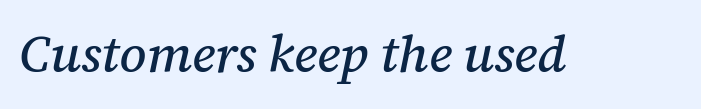
The letters are slanted; this is an italic face. The space beneath each line is pristine and unruled. The passage shown is typeset with a serif family. The letterforms sit shoulder to shoulder at normal distance.
